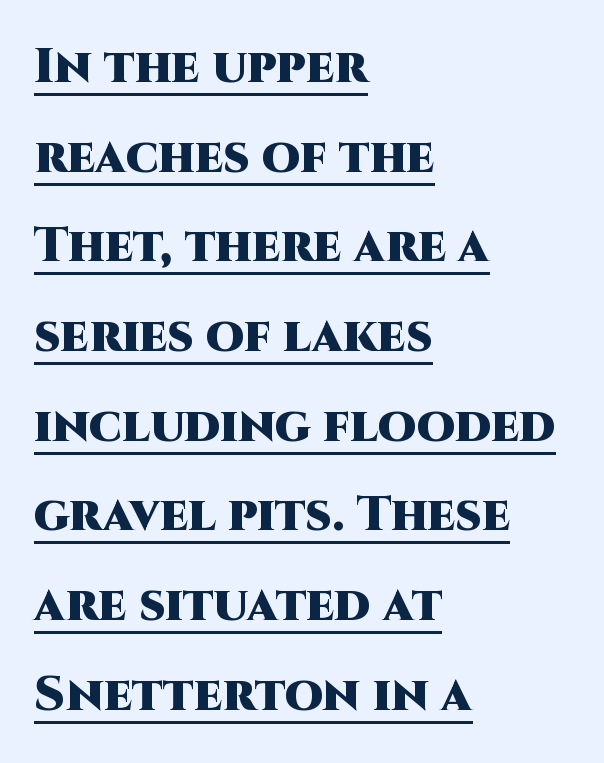
{"serif": "no", "italic": "no", "bold": "yes", "weight": "heavy", "width": "normal", "stroke_contrast": "high", "x_height": "large", "monospaced": "no", "underline": "yes", "align": "left", "line_spacing_ratio": 1.83, "letter_spacing": "normal", "letter_spacing_em": 0.0, "glyph_px": 49}
